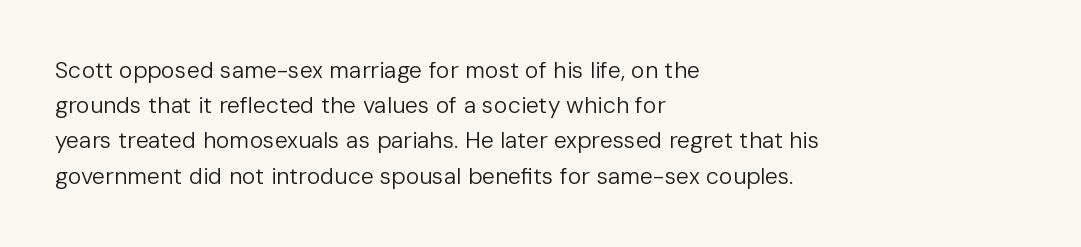
The image shows 23 px text type, upright; set left-aligned, normal line spacing (1.53x), normal letter spacing, not underlined.
